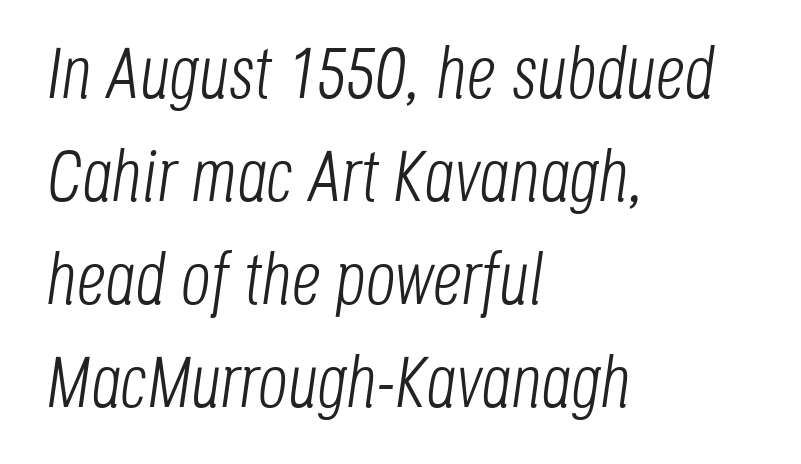
{"italic": "yes", "lean": "right", "slant_degrees": 8, "bold": "no", "weight": "light", "width": "condensed", "stroke_contrast": "low", "x_height": "large", "monospaced": "no", "underline": "no", "align": "left", "line_spacing": "normal", "line_spacing_ratio": 1.41, "letter_spacing": "normal", "letter_spacing_em": 0.0, "glyph_px": 73}
